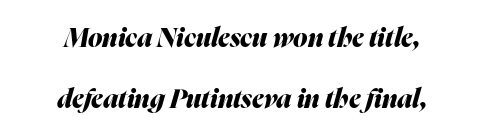
The image shows 26 px bold type, italic (leaning right); set loose line spacing (2.34x), normal letter spacing, not underlined.
